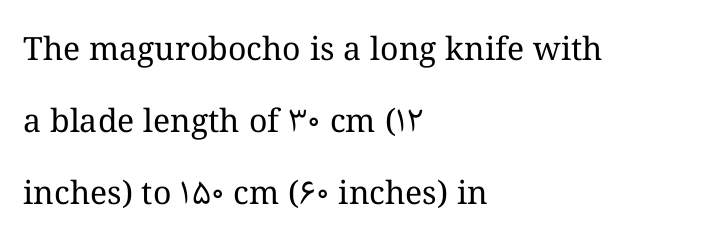
Q: Is the text bold? A: No.
Q: Is the text italic (slanted)? A: No, it is upright.
Q: Is the text underlined? A: No.
Q: How is the paragraph aligned? A: Left-aligned.
Q: Is the spacing between letters normal or unusually wide? A: Normal.
Q: Is the spacing between lines tight, normal or loose? A: Loose.
Q: Width (condensed, normal, or wide)? A: Normal.
Q: Stroke contrast? A: Medium.
Q: x-height? A: Medium.
Q: Monospaced? A: No.
